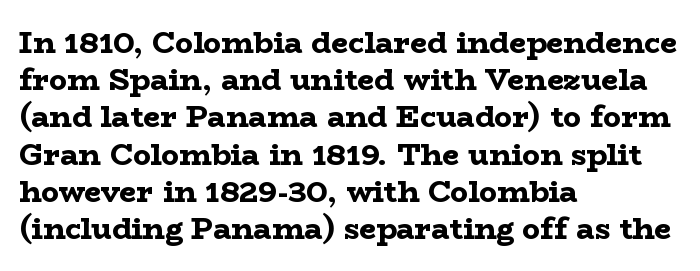
Q: Is the text bold? A: Yes.
Q: Is the text italic (slanted)? A: No, it is upright.
Q: Is the typeface a serif or a sans-serif typeface? A: Serif.
Q: Is the text underlined? A: No.
Q: How is the paragraph aligned? A: Left-aligned.
Q: Is the spacing between letters normal or unusually wide? A: Normal.
Q: Width (condensed, normal, or wide)? A: Wide.
Q: Stroke contrast? A: Low.
Q: x-height? A: Medium.
Q: Monospaced? A: No.
